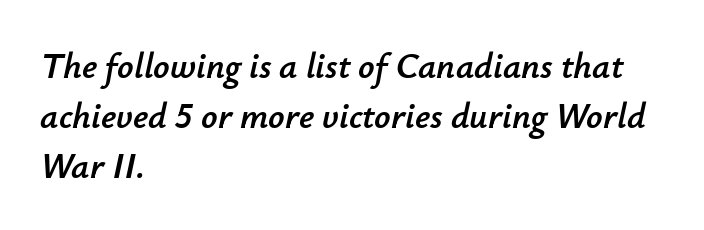
Character widths vary here, with narrow letters taking less room than wide ones. Unmarked baselines from the first word to the last. A typesetter would call this leading conventional body-copy spacing. Every row of glyphs begins at an identical x-position on the left.
